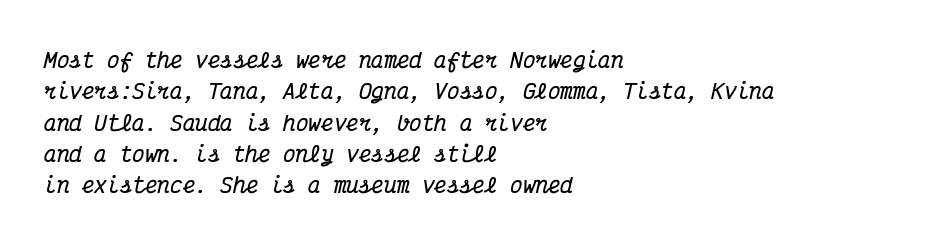
The image shows 21 px bold type, italic (leaning right); set left-aligned, normal line spacing (1.49x), normal letter spacing, not underlined.
